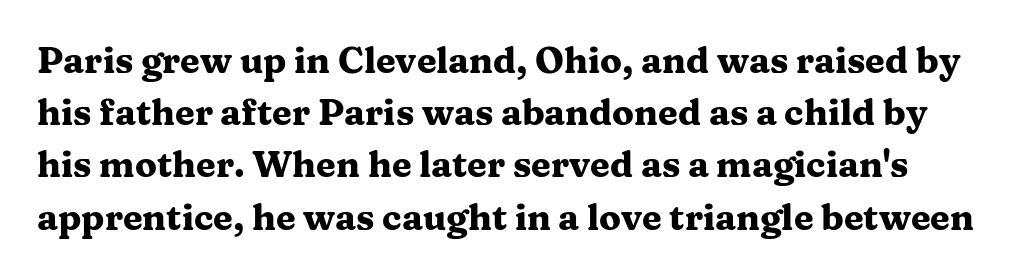
The space between consecutive lines is moderate. A typesetter would call this proportional, since set widths differ per character. Any mark beneath the type? The region is blank. The sample has been set heavy, in full bold. Font category for this specimen: serif.
